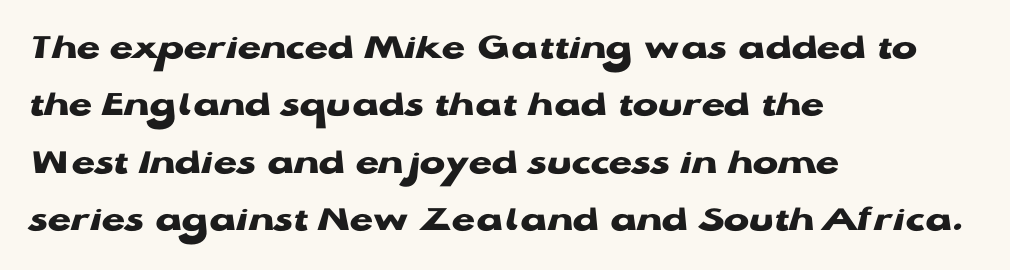
The image shows 38 px heavy, wide sans-serif type, upright; set left-aligned, normal line spacing (1.51x), normal letter spacing, not underlined; low stroke contrast and a medium x-height.
